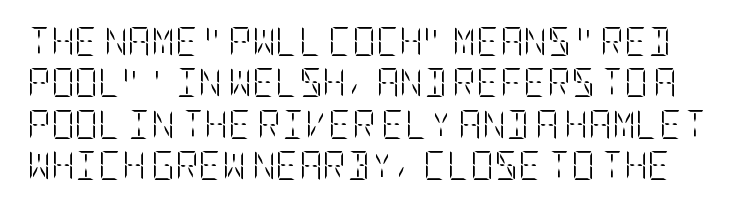
Decoration check: the copy has no underline. The face used here is rendered with its standard letterfit. Leading: standard. Is the type heavy? It reads as light-to-regular instead. The typography opts for an upright posture over an oblique one.
